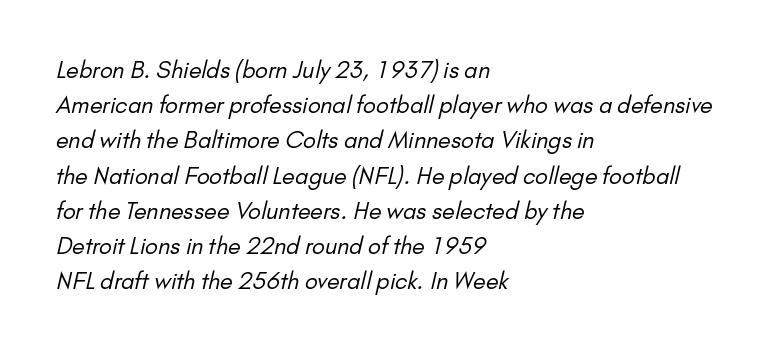
Q: Is the text bold? A: No.
Q: Is the text underlined? A: No.
Q: How is the paragraph aligned? A: Left-aligned.
Q: Is the spacing between letters normal or unusually wide? A: Normal.
Q: Is the spacing between lines tight, normal or loose? A: Normal.
